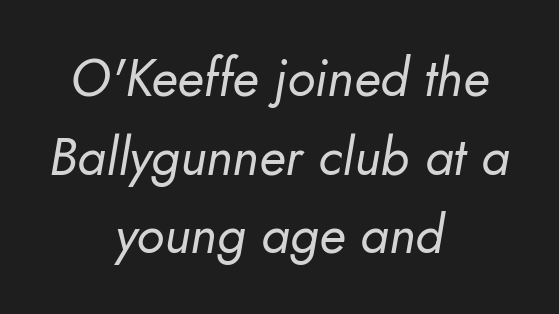
The image shows 52 px regular-weight type, italic (leaning right); set centered, normal line spacing (1.51x), normal letter spacing, not underlined; low stroke contrast and a small x-height.
